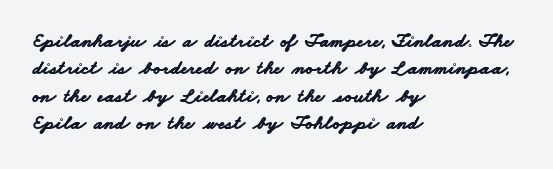
Q: Is the text bold? A: Yes.
Q: Is the text underlined? A: No.
Q: How is the paragraph aligned? A: Left-aligned.
Q: Is the spacing between letters normal or unusually wide? A: Normal.
Q: Is the spacing between lines tight, normal or loose? A: Normal.
